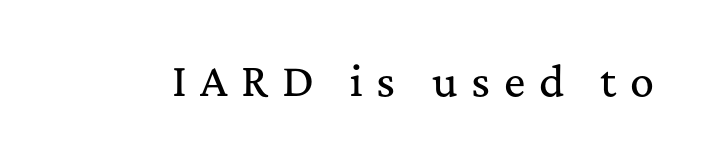
The image shows 40 px serif type, upright; set unusually wide letter spacing (+0.34 em), not underlined; medium stroke contrast and a medium x-height.
